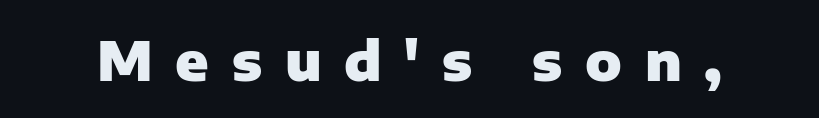
The image shows 54 px heavy sans-serif type, upright; set unusually wide letter spacing (+0.42 em), not underlined; low stroke contrast and a medium x-height.
